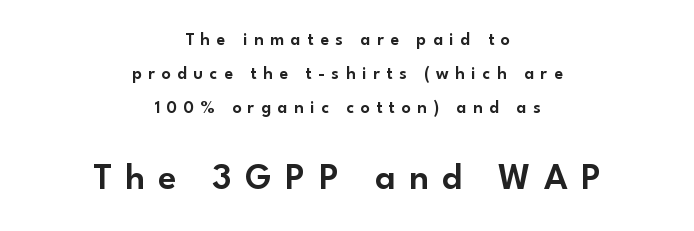
{"serif": "no", "italic": "no", "width": "normal", "stroke_contrast": "low", "x_height": "small", "monospaced": "no", "underline": "no", "align": "center", "line_spacing_ratio": 1.88, "letter_spacing": "wide", "letter_spacing_em": 0.36, "larger_block": "second", "size_ratio": 2.06, "glyph_px": 37}
